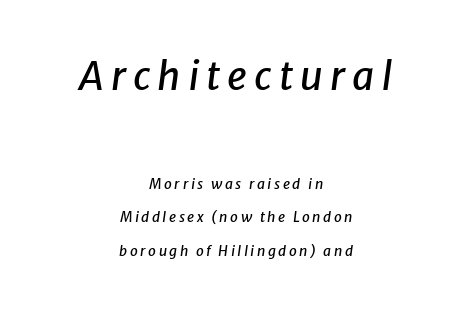
Q: Is the text italic (slanted)? A: Yes, it leans right by about 8 degrees.
Q: Is the text underlined? A: No.
Q: How is the paragraph aligned? A: Centered.
Q: Is the spacing between lines tight, normal or loose? A: Loose.
Q: Which block of text is set in a larger size, the first (top) or the second (bottom)? A: The first (top) one.
Q: Width (condensed, normal, or wide)? A: Normal.
Q: Stroke contrast? A: Low.
Q: x-height? A: Medium.
Q: Monospaced? A: No.
